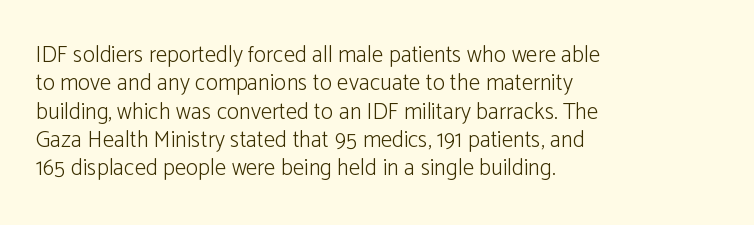
The image shows 23 px text type, upright; set left-aligned, line spacing 1.23x, normal letter spacing, not underlined.
